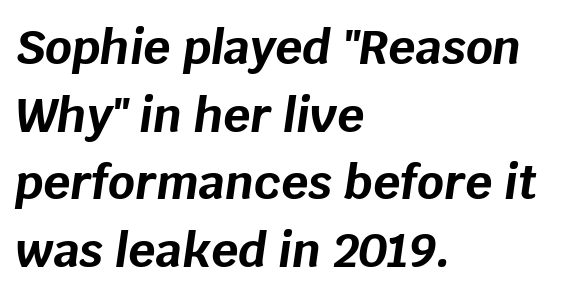
Q: Is the text bold? A: Yes.
Q: Is the text italic (slanted)? A: Yes, it leans right by about 8 degrees.
Q: Is the text underlined? A: No.
Q: How is the paragraph aligned? A: Left-aligned.
Q: Is the spacing between letters normal or unusually wide? A: Normal.
Q: Is the spacing between lines tight, normal or loose? A: Normal.
Q: Width (condensed, normal, or wide)? A: Normal.
Q: Stroke contrast? A: Low.
Q: x-height? A: Large.
Q: Monospaced? A: No.
